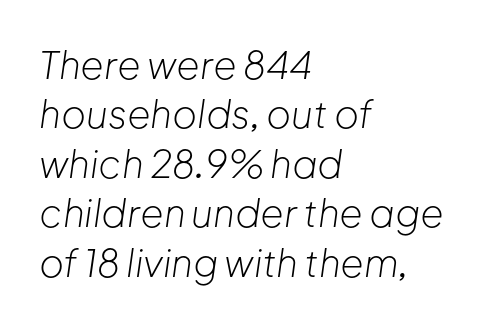
The image shows 38 px light type, italic (leaning right); set left-aligned, normal line spacing (1.3x), normal letter spacing, not underlined; low stroke contrast and a medium x-height.
